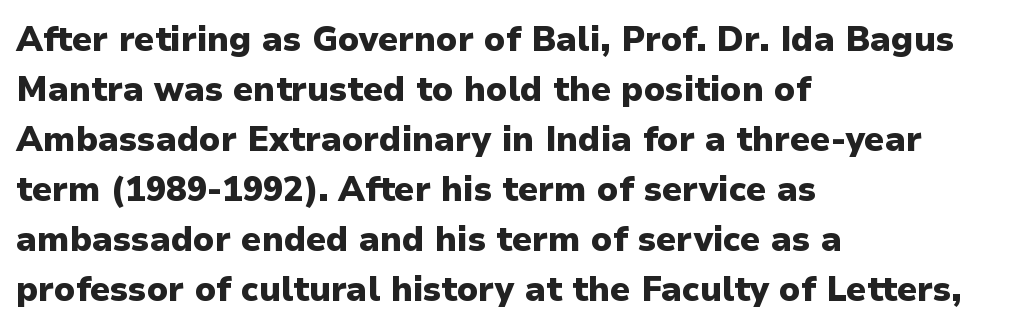
Q: Is the text bold? A: Yes.
Q: Is the text italic (slanted)? A: No, it is upright.
Q: Is the typeface a serif or a sans-serif typeface? A: Sans-serif.
Q: Is the text underlined? A: No.
Q: How is the paragraph aligned? A: Left-aligned.
Q: Is the spacing between letters normal or unusually wide? A: Normal.
Q: Is the spacing between lines tight, normal or loose? A: Normal.
Q: Width (condensed, normal, or wide)? A: Normal.
Q: Stroke contrast? A: Low.
Q: x-height? A: Medium.
Q: Monospaced? A: No.
